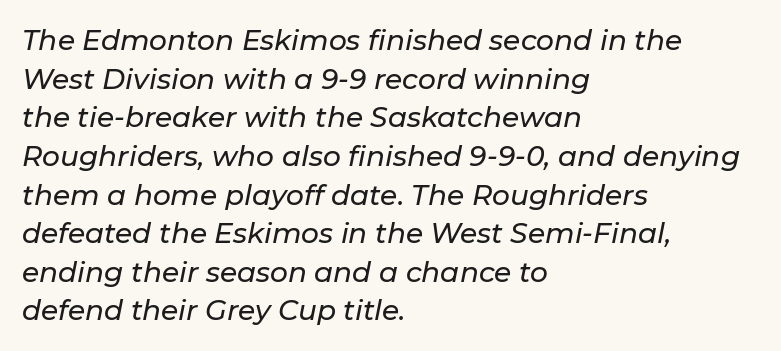
Q: Is the text italic (slanted)? A: Yes, it leans right by about 11 degrees.
Q: Is the text underlined? A: No.
Q: How is the paragraph aligned? A: Left-aligned.
Q: Is the spacing between letters normal or unusually wide? A: Normal.
Q: Is the spacing between lines tight, normal or loose? A: Normal.
Q: Width (condensed, normal, or wide)? A: Normal.
Q: Stroke contrast? A: Low.
Q: x-height? A: Medium.
Q: Monospaced? A: No.
